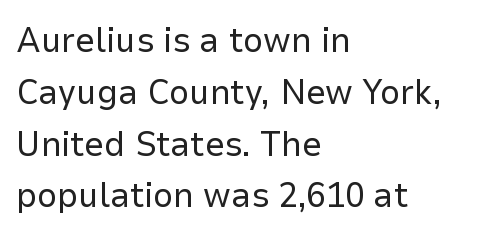
The image shows 35 px regular-weight sans-serif type, upright; set left-aligned, normal line spacing (1.48x), normal letter spacing, not underlined; low stroke contrast and a medium x-height.
